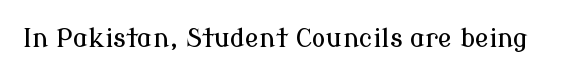
Is there any slant? The stems are plumb. Descenders are the only things crossing below the line. The line texture is even and compact thanks to regular tracking.
